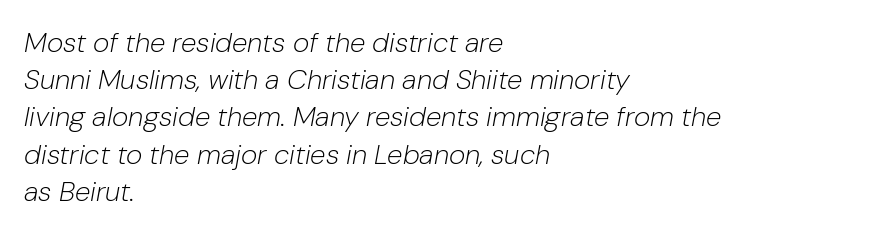
Observe the ordinary spacing: letters are neighbours, not strangers. Italic: yes, the glyphs are oblique. Each stroke keeps to a modest, everyday thickness or less. Regarding leading, the lines here are spaced in the standard way.
